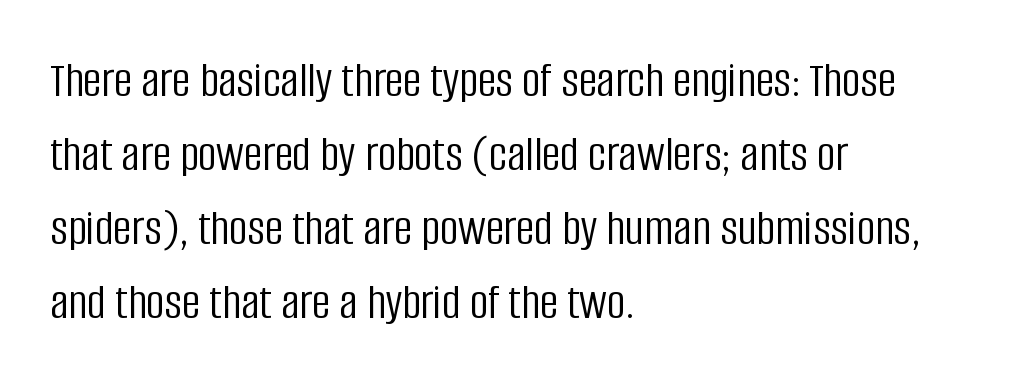
A typesetter would call this leading conventional body-copy spacing. A student would call this left alignment; a typographer would say flush left, rag right. This sample uses a sans-serif face. The glyphs are unaccompanied by any horizontal stroke below them. The axis of the letterforms is exactly vertical.
